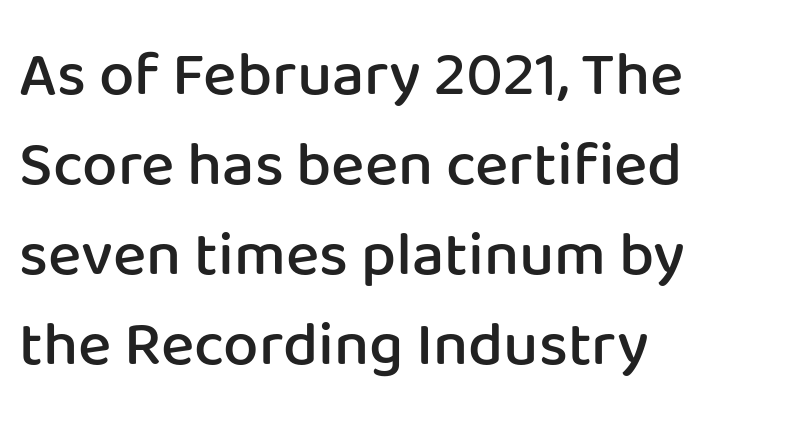
Q: Is the text bold? A: Semi-bold.
Q: Is the text italic (slanted)? A: No, it is upright.
Q: Is the typeface a serif or a sans-serif typeface? A: Sans-serif.
Q: Is the text underlined? A: No.
Q: How is the paragraph aligned? A: Left-aligned.
Q: Is the spacing between letters normal or unusually wide? A: Normal.
Q: Is the spacing between lines tight, normal or loose? A: Normal.
Q: Width (condensed, normal, or wide)? A: Normal.
Q: Stroke contrast? A: Low.
Q: x-height? A: Medium.
Q: Monospaced? A: No.
